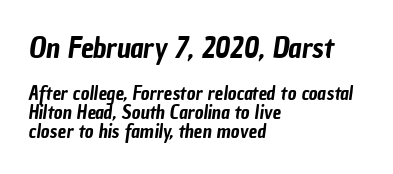
Between these two stacked blocks, the higher one wins on size. This block would grow much taller if given ordinary leading; it's compressed now. This rendering features lettering with no underline. Character widths vary here, with narrow letters taking less room than wide ones. Does the type have serifs? No, each stem ends abruptly.
